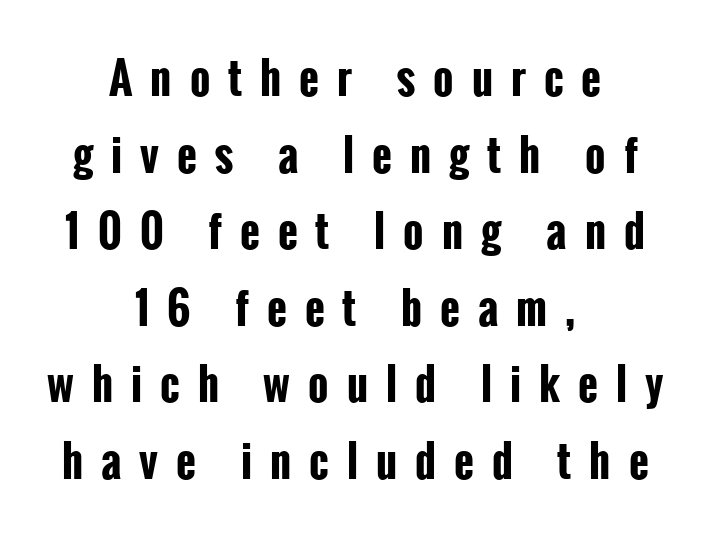
The image shows 43 px bold, condensed sans-serif type, upright; set centered, line spacing 1.78x, unusually wide letter spacing (+0.42 em), not underlined; low stroke contrast and a medium x-height.
